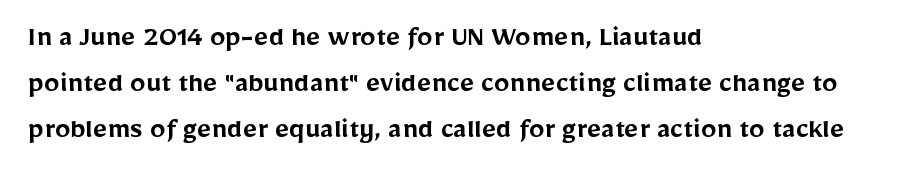
{"serif": "no", "italic": "no", "bold": "semi", "weight": "semibold", "width": "normal", "stroke_contrast": "low", "x_height": "medium", "monospaced": "no", "underline": "no", "align": "left", "line_spacing": "normal", "line_spacing_ratio": 1.48, "letter_spacing": "normal", "letter_spacing_em": 0.0, "glyph_px": 31}
